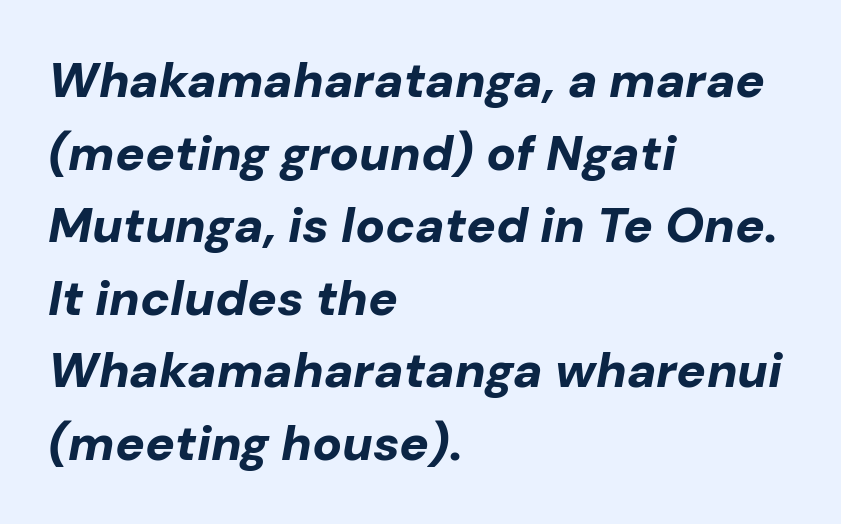
The image shows 49 px bold type, italic (leaning right); set left-aligned, normal line spacing (1.48x), normal letter spacing, not underlined; low stroke contrast and a medium x-height.
